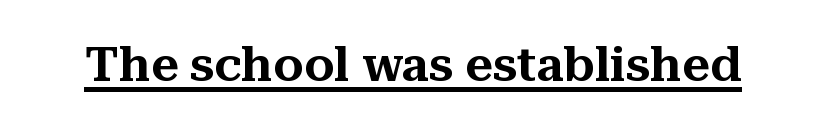
Q: Is the text italic (slanted)? A: No, it is upright.
Q: Is the typeface a serif or a sans-serif typeface? A: Serif.
Q: Is the text underlined? A: Yes.
Q: Is the spacing between letters normal or unusually wide? A: Normal.
Q: Width (condensed, normal, or wide)? A: Normal.
Q: Stroke contrast? A: Medium.
Q: x-height? A: Medium.
Q: Monospaced? A: No.
